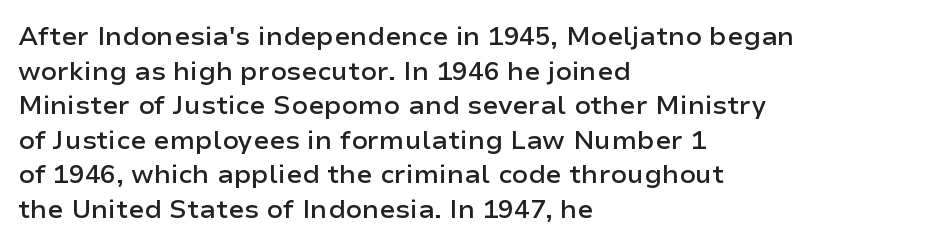
{"italic": "no", "bold": "semi", "underline": "no", "align": "left", "line_spacing": "normal", "line_spacing_ratio": 1.33, "letter_spacing": "normal", "letter_spacing_em": 0.0, "glyph_px": 26}
